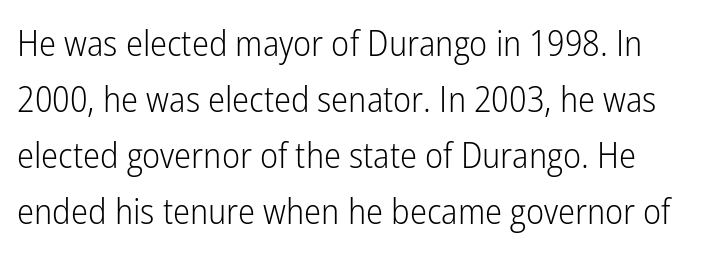
Every character sits straight up, as roman type does. Words appear dense and cohesive because spacing is normal. These lines are rendered in a variable-pitch font. The line-height multiplier appears to be the usual default. You can tell from the bare stems that sans-serif type was used. The strokes carry an ordinary text weight at most.
